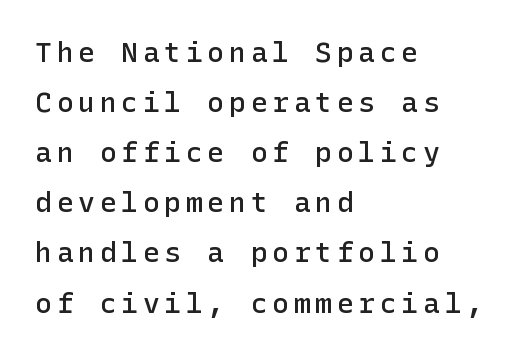
{"serif": "no", "italic": "no", "bold": "semi", "weight": "semibold", "width": "normal", "stroke_contrast": "low", "x_height": "medium", "underline": "no", "align": "left", "line_spacing_ratio": 1.79, "glyph_px": 28}
